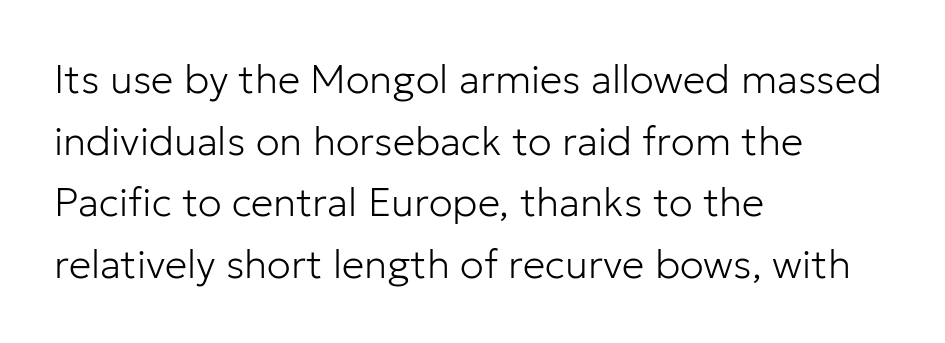
Q: Is the text bold? A: No.
Q: Is the text italic (slanted)? A: No, it is upright.
Q: Is the typeface a serif or a sans-serif typeface? A: Sans-serif.
Q: Is the text underlined? A: No.
Q: How is the paragraph aligned? A: Left-aligned.
Q: Is the spacing between letters normal or unusually wide? A: Normal.
Q: Is the spacing between lines tight, normal or loose? A: Normal.
Q: Width (condensed, normal, or wide)? A: Normal.
Q: Stroke contrast? A: Low.
Q: x-height? A: Medium.
Q: Monospaced? A: No.
